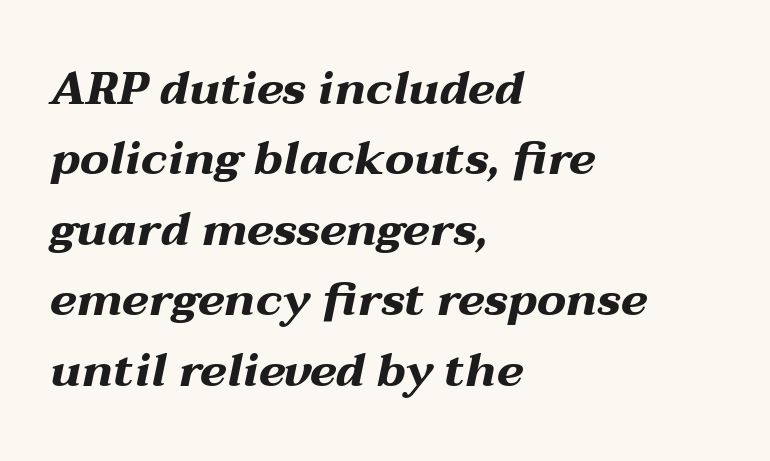
Q: Is the text bold? A: Yes.
Q: Is the text italic (slanted)? A: Yes, it leans right by about 12 degrees.
Q: Is the text underlined? A: No.
Q: How is the paragraph aligned? A: Left-aligned.
Q: Is the spacing between letters normal or unusually wide? A: Normal.
Q: Is the spacing between lines tight, normal or loose? A: Normal.
Q: Width (condensed, normal, or wide)? A: Wide.
Q: Stroke contrast? A: Medium.
Q: x-height? A: Medium.
Q: Monospaced? A: No.
